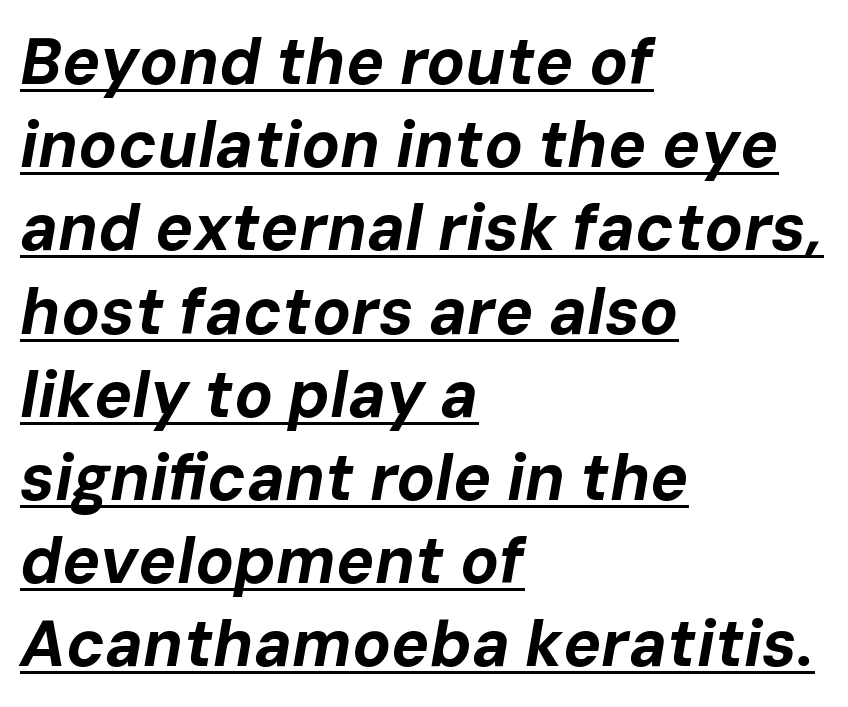
Q: Is the text bold? A: Yes.
Q: Is the text italic (slanted)? A: Yes, it leans right by about 10 degrees.
Q: Is the text underlined? A: Yes.
Q: How is the paragraph aligned? A: Left-aligned.
Q: Is the spacing between letters normal or unusually wide? A: Normal.
Q: Is the spacing between lines tight, normal or loose? A: Normal.
Q: Width (condensed, normal, or wide)? A: Normal.
Q: Stroke contrast? A: Low.
Q: x-height? A: Medium.
Q: Monospaced? A: No.
